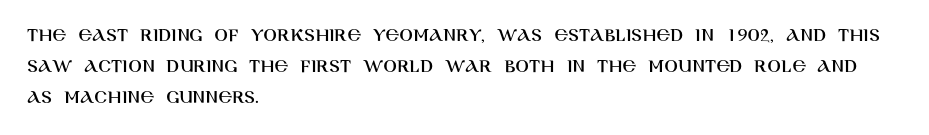
You could call the tracking neutral — neither tight nor loose. No italicization has been applied; the sample stays upright. Just letters on the line, the space beneath them empty. Compared with typical paragraphs, the rows here are spaced about the same.
